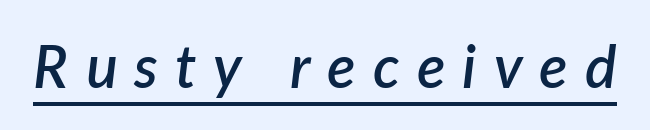
The passage shown is typed in a proportional face where columns would drift. In terms of letterspacing, this is a distinctly airy, spread setting. A typesetter would mark this as italic. Underlining? Definitely there. Semibold letterforms, between regular and bold.
